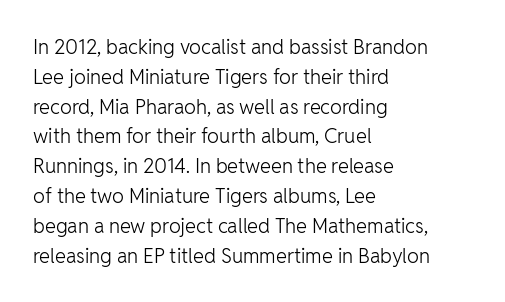
The image shows 20 px text type, upright; set left-aligned, normal line spacing (1.49x), normal letter spacing, not underlined.
